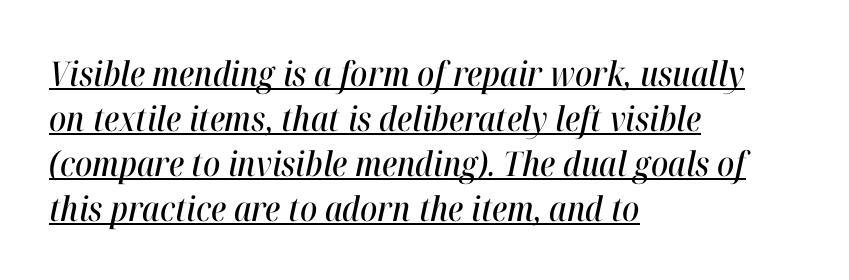
The image shows 34 px condensed type, italic (leaning right); set left-aligned, normal line spacing (1.32x), normal letter spacing, underlined; high stroke contrast and a medium x-height.
